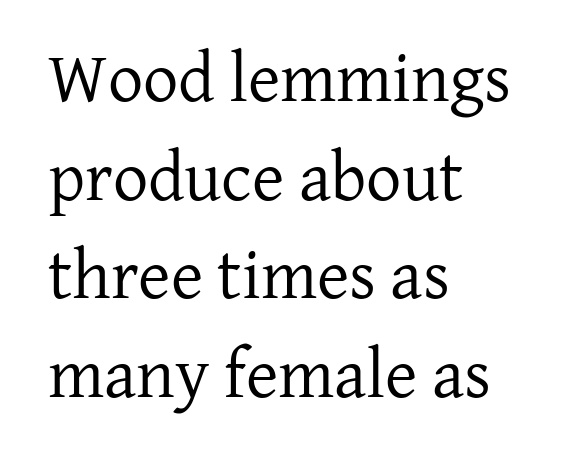
The space between consecutive lines is moderate. What kind of face is this? One with serifs. The horizontal fit of the characters is conventional and even. Tall strokes in this sample are plumb rather than angled. On a weight scale, this lands at 450 or below. You could not count columns in this text — the font is proportionally spaced.
